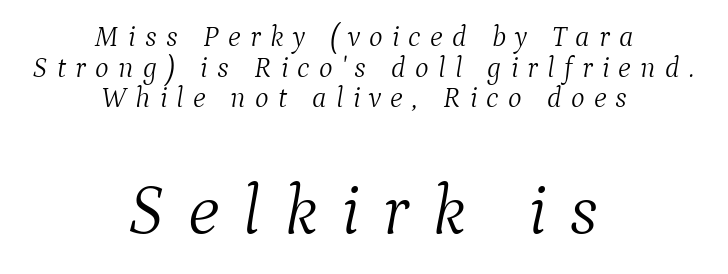
You could barely slide anything between these rows. The letters advance in unequal steps, a hallmark of proportional type. Horizontal alignment here is central, giving a formal, balanced look. A clean baseline with only descenders dipping below it.
